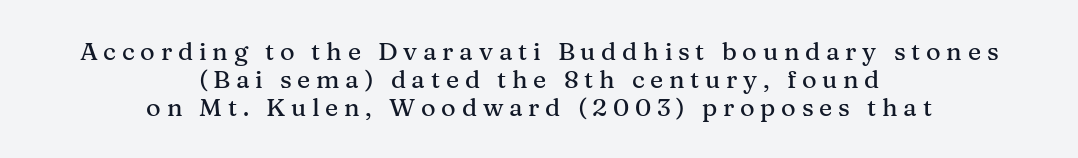
The image shows 25 px text type, upright; set centered, tight line spacing (1.12x), unusually wide letter spacing (+0.23 em), not underlined.
